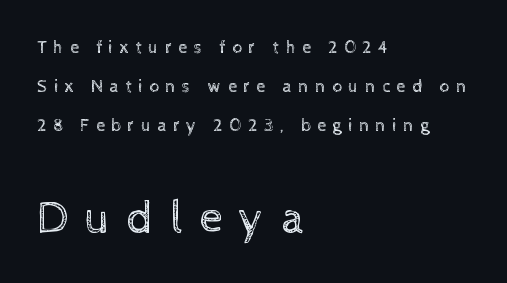
The image shows 46 px regular-weight type, upright; set left-aligned, loose line spacing (2.17x), unusually wide letter spacing (+0.36 em), not underlined; the second (bottom) block is 2.56x larger; a medium x-height.
